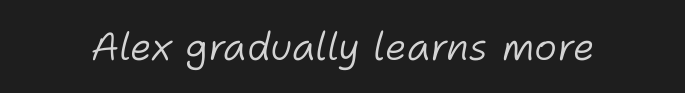
{"italic": "yes", "lean": "right", "slant_degrees": 11, "bold": "no", "weight": "light", "width": "normal", "stroke_contrast": "low", "x_height": "medium", "monospaced": "no", "underline": "no", "letter_spacing": "normal", "letter_spacing_em": 0.0, "glyph_px": 39}
